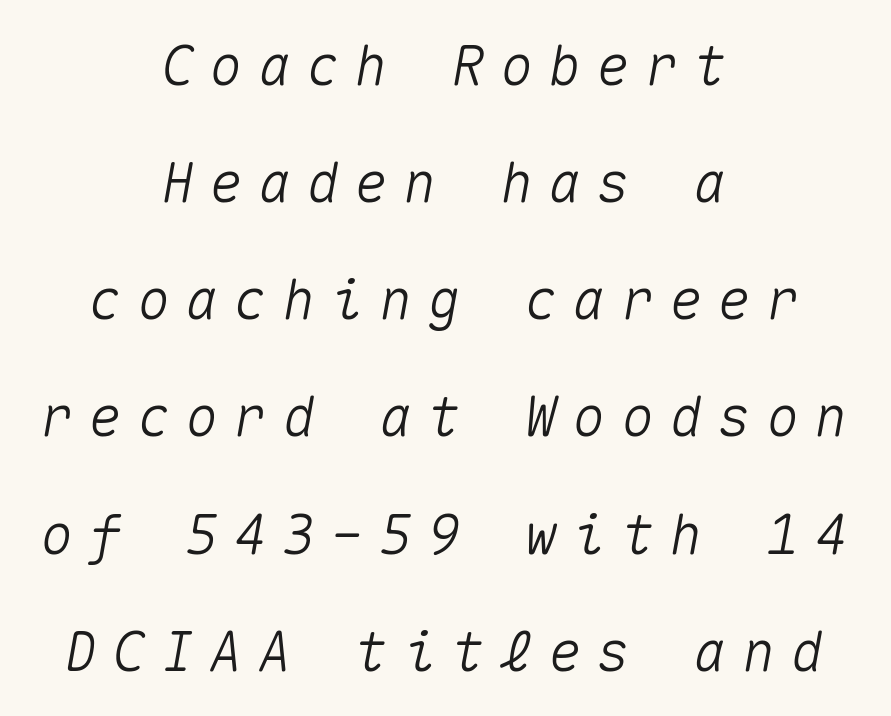
The image shows 55 px text type, italic (leaning right), monospaced; set centered, loose line spacing (2.13x), unusually wide letter spacing (+0.28 em), not underlined; medium stroke contrast and a medium x-height.
